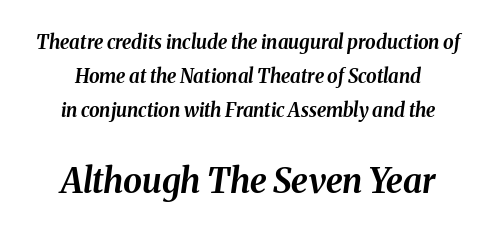
Q: Is the text bold? A: Yes.
Q: Is the text italic (slanted)? A: Yes, it leans right by about 8 degrees.
Q: Is the text underlined? A: No.
Q: Is the spacing between letters normal or unusually wide? A: Normal.
Q: Which block of text is set in a larger size, the first (top) or the second (bottom)? A: The second (bottom) one.
Q: Width (condensed, normal, or wide)? A: Normal.
Q: Stroke contrast? A: Medium.
Q: x-height? A: Medium.
Q: Monospaced? A: No.
